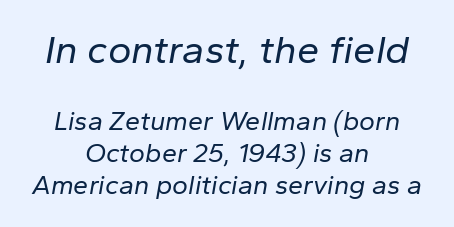
The image shows 40 px regular-weight type, italic (leaning right); set centered, line spacing 1.18x, normal letter spacing, not underlined; the first (top) block is 1.48x larger; low stroke contrast and a medium x-height.
